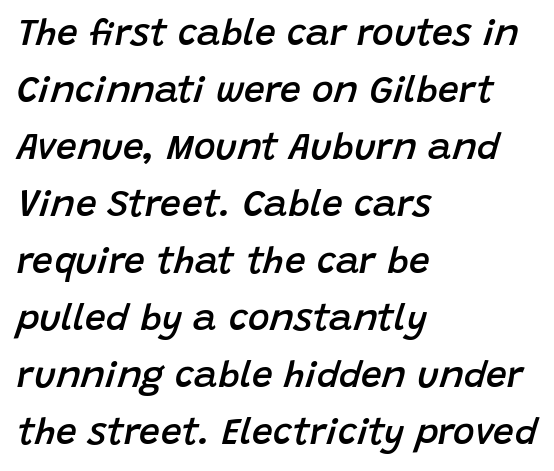
The image shows 37 px semibold type, italic (leaning right); set left-aligned, normal line spacing (1.54x), normal letter spacing, not underlined; low stroke contrast and a large x-height.
